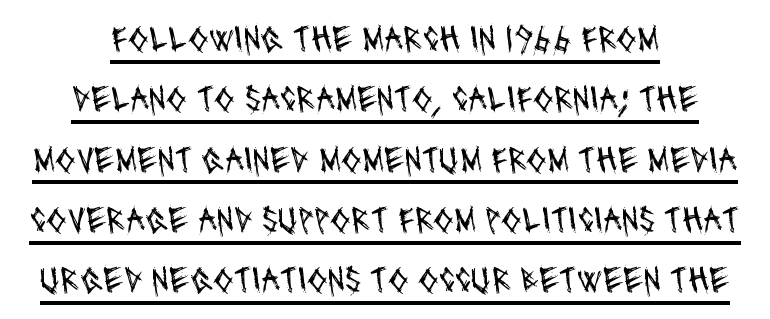
The typeface has the unassuming heft of standard copy or less. The glyphs are accompanied by a horizontal stroke just below them. What stands out about the letter spacing? Nothing — it is the standard amount. This is sans-serif lettering, the kind often seen on screens and signage. Here the designer chose a conventional face with non-uniform glyph widths.
